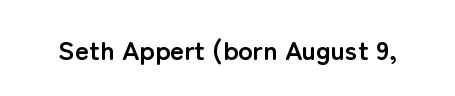
What stands out about the letter spacing? Nothing — it is the standard amount. No italicization has been applied; the sample stays upright. The gap between lines stays unmarked. Thick stems and heavy bowls — unmistakably bold.
